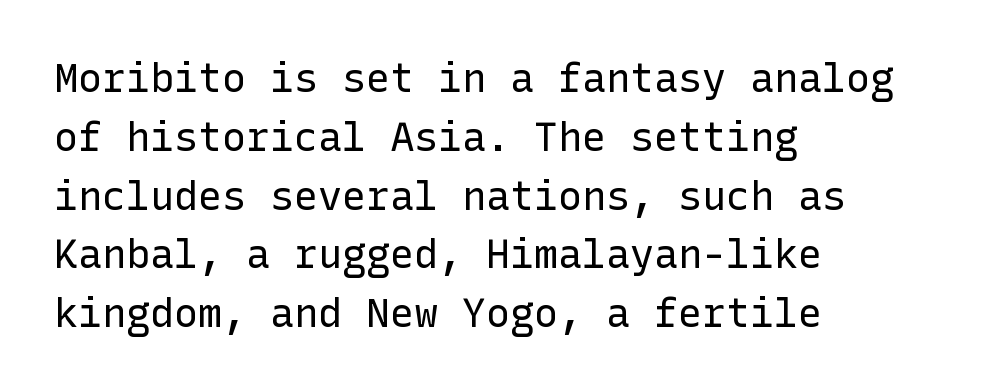
{"serif": "no", "italic": "no", "bold": "no", "weight": "regular", "width": "normal", "stroke_contrast": "low", "x_height": "medium", "underline": "no", "align": "left", "line_spacing": "normal", "line_spacing_ratio": 1.47, "letter_spacing": "normal", "letter_spacing_em": 0.0, "glyph_px": 40}
